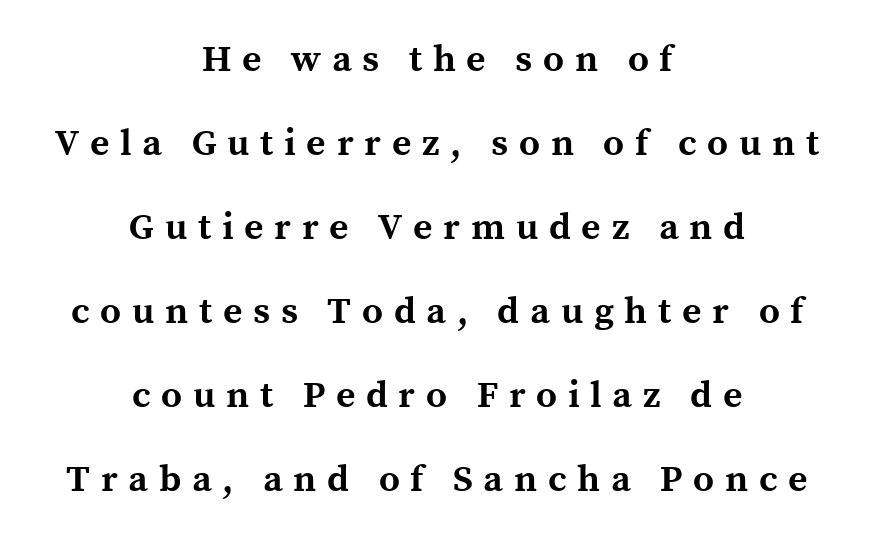
{"serif": "yes", "italic": "no", "bold": "yes", "weight": "bold", "width": "normal", "x_height": "medium", "monospaced": "no", "underline": "no", "align": "center", "line_spacing": "loose", "line_spacing_ratio": 2.27, "letter_spacing": "wide", "letter_spacing_em": 0.29, "glyph_px": 37}
